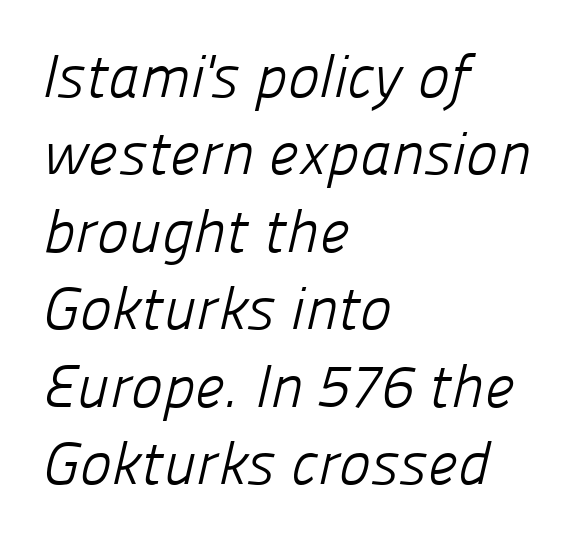
{"serif": "no", "bold": "no", "weight": "light", "width": "normal", "stroke_contrast": "low", "x_height": "medium", "monospaced": "no", "underline": "no", "align": "left", "line_spacing": "normal", "line_spacing_ratio": 1.29, "letter_spacing": "normal", "letter_spacing_em": 0.0, "glyph_px": 60}
